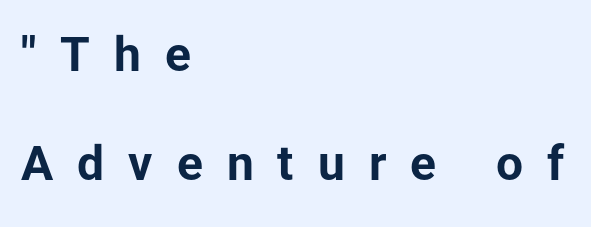
Q: Is the text bold? A: Yes.
Q: Is the text italic (slanted)? A: No, it is upright.
Q: Is the typeface a serif or a sans-serif typeface? A: Sans-serif.
Q: Is the text underlined? A: No.
Q: How is the paragraph aligned? A: Left-aligned.
Q: Is the spacing between letters normal or unusually wide? A: Unusually wide.
Q: Is the spacing between lines tight, normal or loose? A: Loose.
Q: Width (condensed, normal, or wide)? A: Normal.
Q: Stroke contrast? A: Low.
Q: x-height? A: Medium.
Q: Monospaced? A: No.
